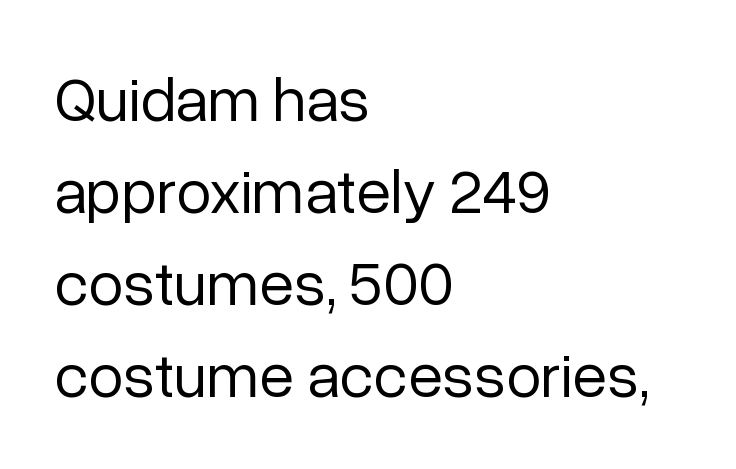
Decoration check: the copy has no underline. The text block is weighted toward the left margin, trailing off unevenly rightward. Each letter's strokes conclude bluntly, with no projecting serifs. Vertical stems look standard width or narrower in stroke.
